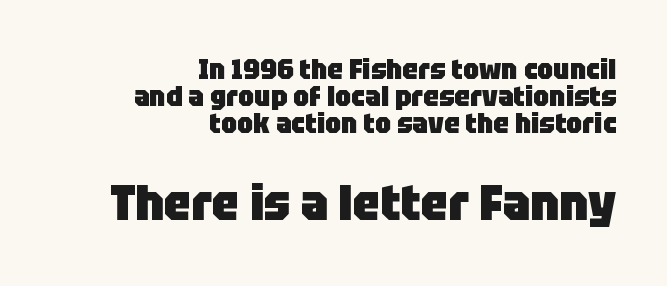
Q: Is the text bold? A: Yes.
Q: Is the text italic (slanted)? A: No, it is upright.
Q: Is the typeface a serif or a sans-serif typeface? A: Sans-serif.
Q: Is the text underlined? A: No.
Q: How is the paragraph aligned? A: Right-aligned.
Q: Is the spacing between letters normal or unusually wide? A: Normal.
Q: Is the spacing between lines tight, normal or loose? A: Tight.
Q: Which block of text is set in a larger size, the first (top) or the second (bottom)? A: The second (bottom) one.
Q: Width (condensed, normal, or wide)? A: Normal.
Q: Stroke contrast? A: Low.
Q: x-height? A: Large.
Q: Monospaced? A: No.
